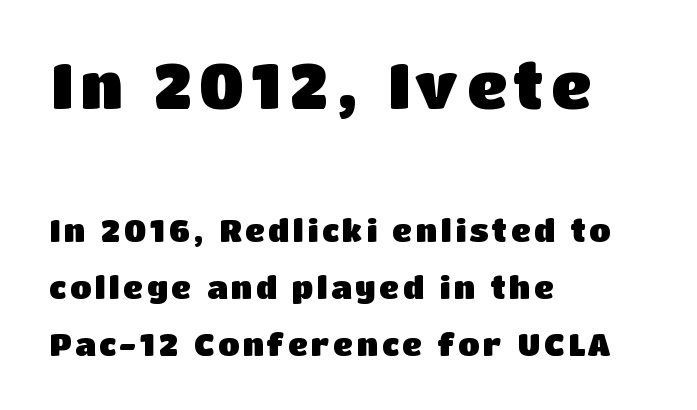
Q: Is the text bold? A: Yes.
Q: Is the text italic (slanted)? A: No, it is upright.
Q: Is the typeface a serif or a sans-serif typeface? A: Sans-serif.
Q: Is the text underlined? A: No.
Q: How is the paragraph aligned? A: Left-aligned.
Q: Which block of text is set in a larger size, the first (top) or the second (bottom)? A: The first (top) one.
Q: Width (condensed, normal, or wide)? A: Normal.
Q: Stroke contrast? A: Low.
Q: x-height? A: Large.
Q: Monospaced? A: No.
